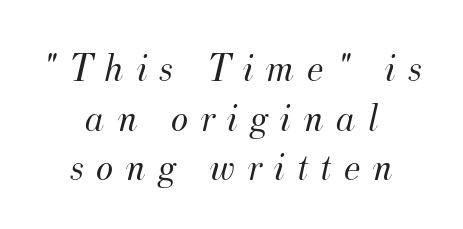
Q: Is the text bold? A: No.
Q: Is the text italic (slanted)? A: Yes, it leans right by about 12 degrees.
Q: Is the typeface a serif or a sans-serif typeface? A: Serif.
Q: Is the text underlined? A: No.
Q: How is the paragraph aligned? A: Centered.
Q: Is the spacing between letters normal or unusually wide? A: Unusually wide.
Q: Width (condensed, normal, or wide)? A: Normal.
Q: Stroke contrast? A: Medium.
Q: x-height? A: Small.
Q: Monospaced? A: No.
